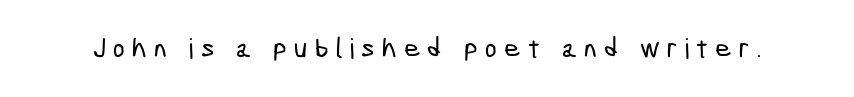
The words here are not underlined. Someone cranked the tracking dial way up on this one. The passage shown is typed in a proportional face where columns would drift. The characters display no serif detailing; their extremities are plain.
